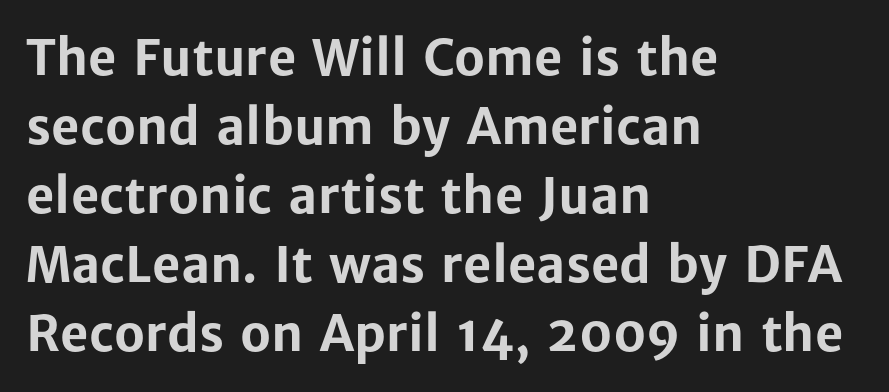
{"serif": "no", "italic": "no", "bold": "yes", "weight": "bold", "width": "normal", "stroke_contrast": "low", "x_height": "medium", "monospaced": "no", "underline": "no", "align": "left", "line_spacing": "normal", "line_spacing_ratio": 1.41, "letter_spacing": "normal", "letter_spacing_em": 0.0, "glyph_px": 49}
